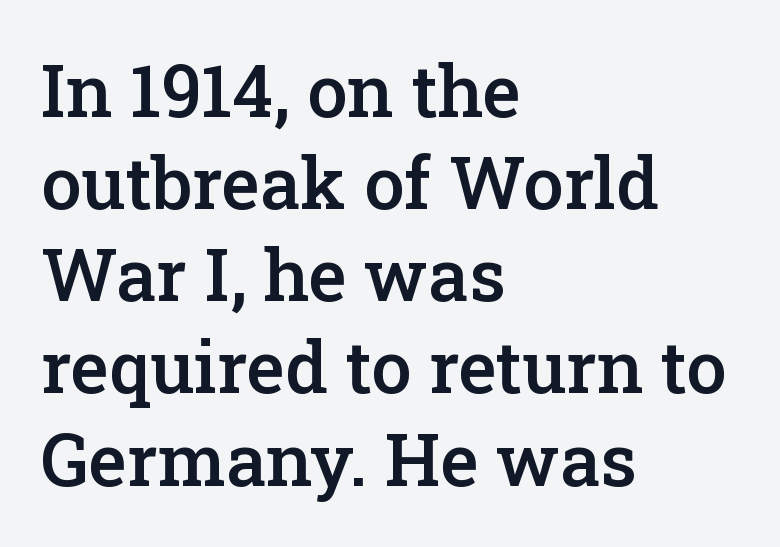
The image shows 72 px semibold serif type, upright; set left-aligned, normal line spacing (1.28x), normal letter spacing, not underlined; low stroke contrast and a medium x-height.
